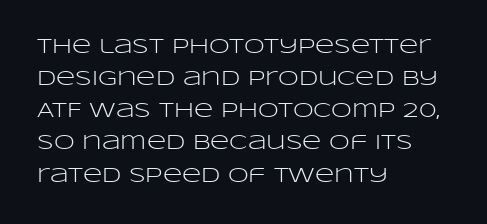
Q: Is the text bold? A: No.
Q: Is the text italic (slanted)? A: No, it is upright.
Q: Is the text underlined? A: No.
Q: How is the paragraph aligned? A: Left-aligned.
Q: Is the spacing between letters normal or unusually wide? A: Normal.
Q: Is the spacing between lines tight, normal or loose? A: Normal.
